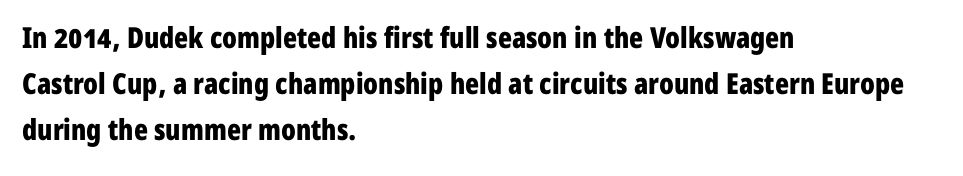
What kind of face is this? One without serifs — a sans. Bare-footed words on every line. I'd describe the lettering as bold — thick and assertive. Normally led — the rows are evenly, conventionally spaced. This sample has the flowing, uneven cadence of proportional lettering.
